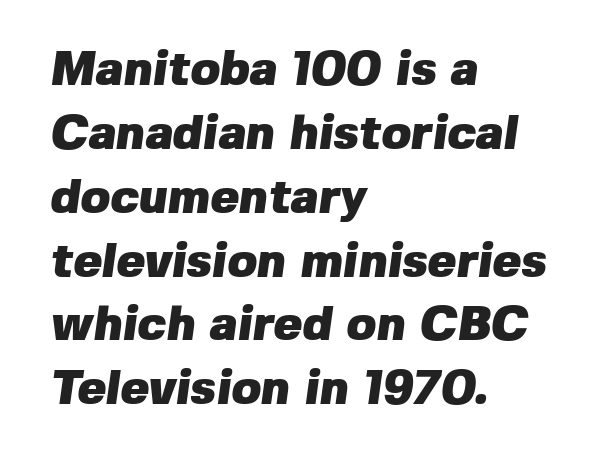
A typesetter would call this zero additional tracking. Vertical spacing — default. Is this a fixed-width face? No — the glyphs have proportional, varying widths. Leftover space on each line is placed entirely after the last word. Decoration check: the copy has no underline. This is heavy type, rendered in bold.
